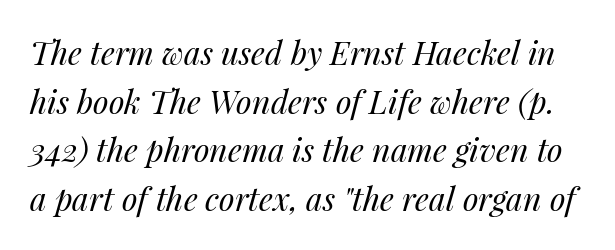
The image shows 32 px regular-weight type, italic (leaning right); set normal line spacing (1.52x), normal letter spacing, not underlined; medium stroke contrast and a medium x-height.
